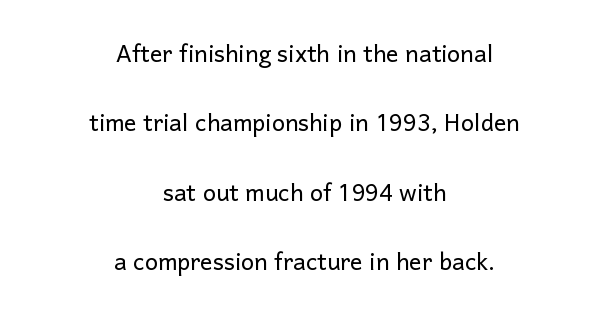
Q: Is the text bold? A: No.
Q: Is the text italic (slanted)? A: No, it is upright.
Q: Is the typeface a serif or a sans-serif typeface? A: Sans-serif.
Q: Is the text underlined? A: No.
Q: How is the paragraph aligned? A: Centered.
Q: Is the spacing between letters normal or unusually wide? A: Normal.
Q: Is the spacing between lines tight, normal or loose? A: Loose.
Q: Width (condensed, normal, or wide)? A: Normal.
Q: Stroke contrast? A: Low.
Q: x-height? A: Medium.
Q: Monospaced? A: No.
